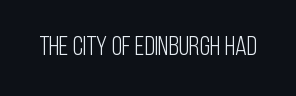
Q: Is the text bold? A: No.
Q: Is the text italic (slanted)? A: No, it is upright.
Q: Is the text underlined? A: No.
Q: Is the spacing between letters normal or unusually wide? A: Normal.
